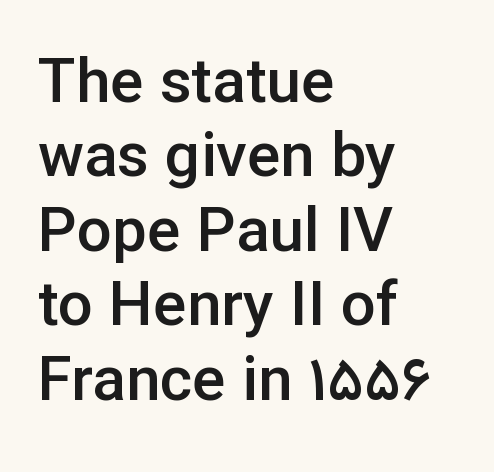
{"serif": "no", "italic": "no", "bold": "semi", "weight": "semibold", "width": "normal", "stroke_contrast": "low", "x_height": "medium", "monospaced": "no", "underline": "no", "align": "left", "line_spacing_ratio": 1.2, "letter_spacing": "normal", "letter_spacing_em": 0.0, "glyph_px": 62}
